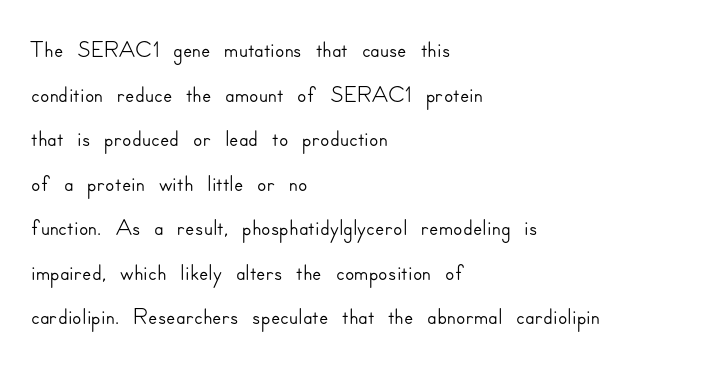
The image shows 34 px sans-serif type, upright; set left-aligned, normal line spacing (1.31x), normal letter spacing, not underlined; low stroke contrast and a small x-height.
